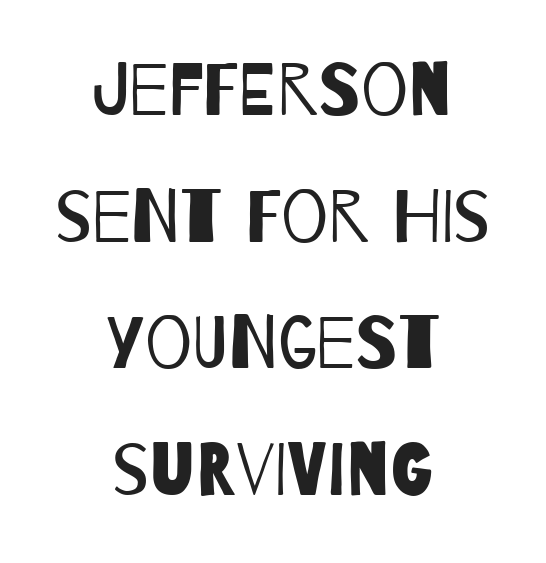
The image shows 74 px regular-weight, condensed sans-serif type; set centered, line spacing 1.71x, normal letter spacing, not underlined; low stroke contrast and a large x-height.
